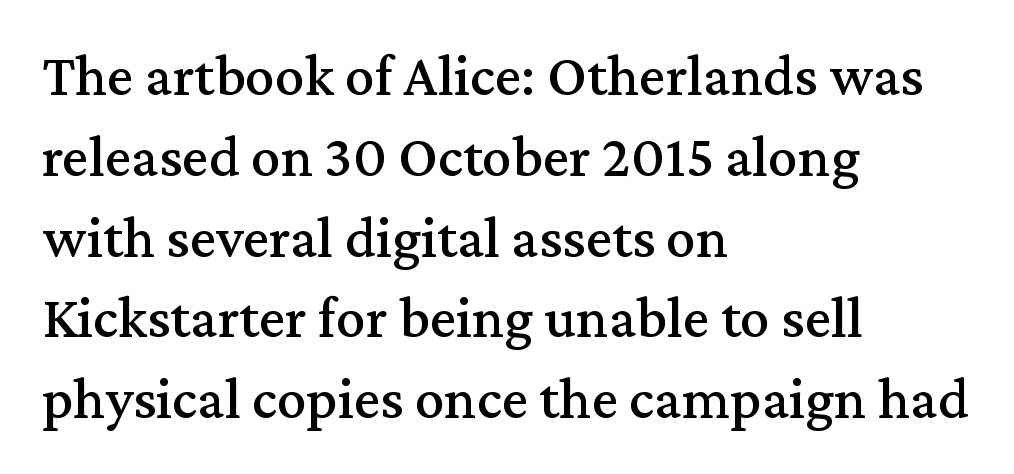
The image shows 59 px serif type, upright; set left-aligned, normal line spacing (1.37x), normal letter spacing, not underlined; medium stroke contrast and a medium x-height.
